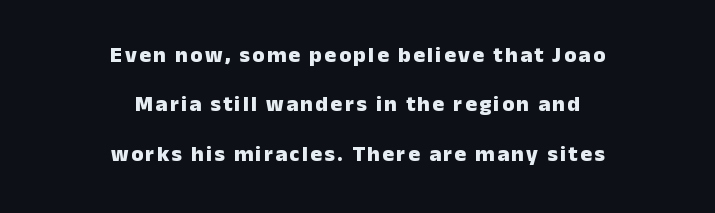
The image shows 22 px bold type, upright; set centered, loose line spacing (2.25x), not underlined.
